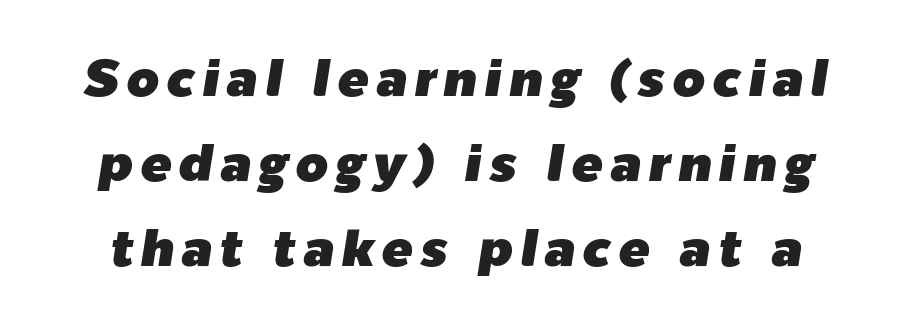
The image shows 52 px text type, italic (leaning right); set normal line spacing (1.63x), not underlined; low stroke contrast and a medium x-height.
